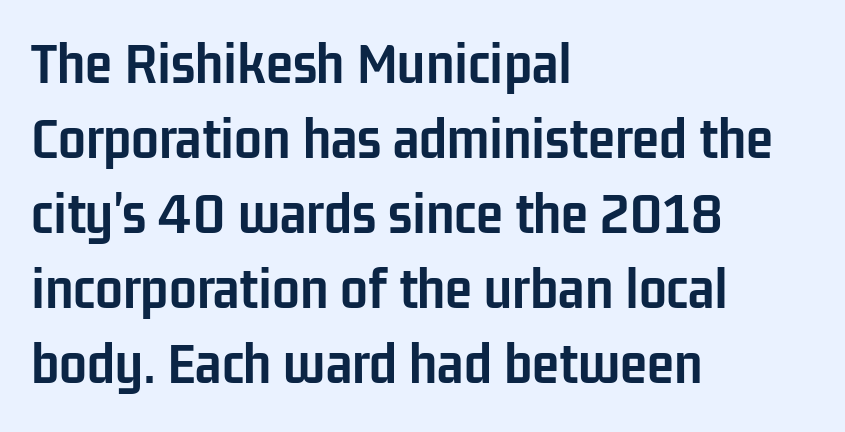
Q: Is the text bold? A: Yes.
Q: Is the text italic (slanted)? A: No, it is upright.
Q: Is the typeface a serif or a sans-serif typeface? A: Sans-serif.
Q: Is the text underlined? A: No.
Q: How is the paragraph aligned? A: Left-aligned.
Q: Is the spacing between letters normal or unusually wide? A: Normal.
Q: Width (condensed, normal, or wide)? A: Condensed.
Q: Stroke contrast? A: Low.
Q: x-height? A: Medium.
Q: Monospaced? A: No.
